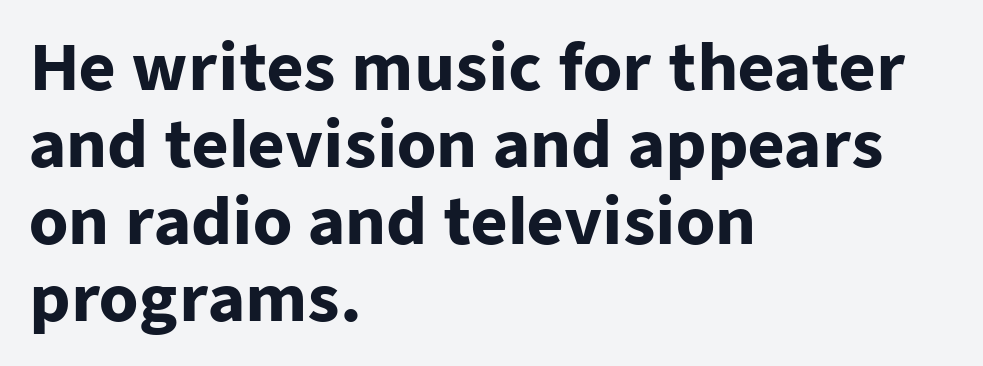
Rendered with straight, roman letterforms. Descenders hang freely into open space. Letterform terminals end flat and unadorned throughout the passage. You could call the tracking neutral — neither tight nor loose. How heavy is the stroke? Heavy — this is a bold.
